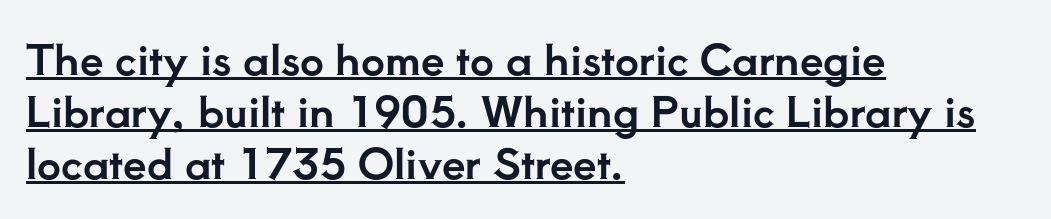
{"serif": "yes", "italic": "no", "width": "normal", "stroke_contrast": "low", "x_height": "small", "monospaced": "no", "underline": "yes", "align": "left", "line_spacing_ratio": 1.24, "letter_spacing": "normal", "letter_spacing_em": 0.0, "glyph_px": 42}
